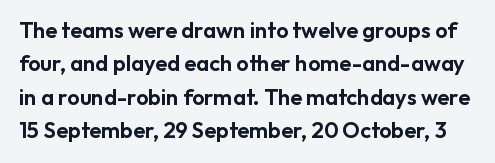
Q: Is the text italic (slanted)? A: No, it is upright.
Q: Is the text underlined? A: No.
Q: Is the spacing between letters normal or unusually wide? A: Normal.
Q: Is the spacing between lines tight, normal or loose? A: Normal.
